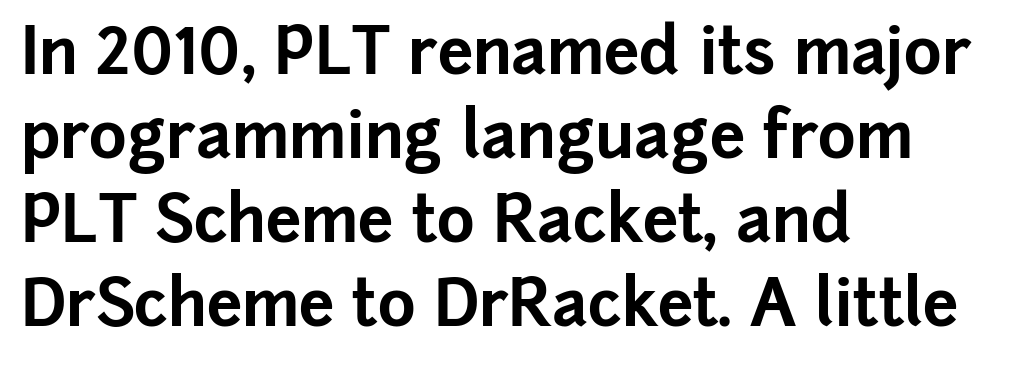
A roman cut, with each character standing at attention. Each letter keeps its own natural width here, so spacing adapts to shape. The glyphs are unaccompanied by any horizontal stroke below them. In terms of letterform style, serifs are entirely absent. Weight: bold.
